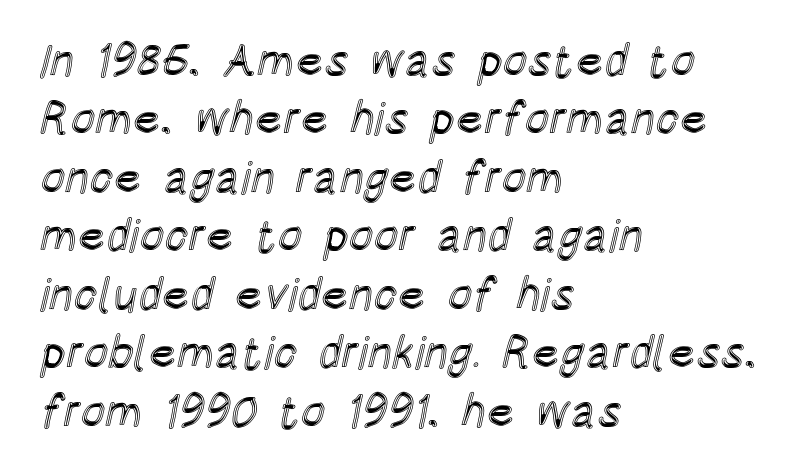
The type is set solid horizontally, with unmodified tracking. The passage shown is typed in a proportional face where columns would drift. The designer left line spacing at the default. Bare-footed words on every line.
